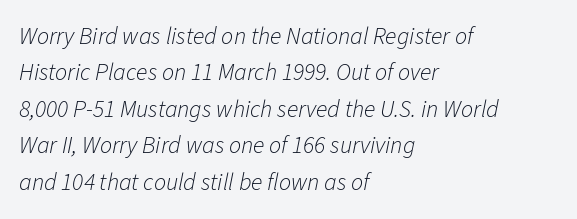
The image shows 24 px text type, italic (leaning right); set left-aligned, normal line spacing (1.52x), normal letter spacing, not underlined.
